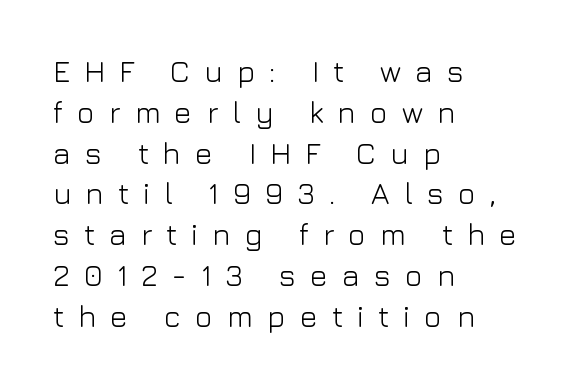
The image shows 30 px light sans-serif type, upright; set left-aligned, normal line spacing (1.36x), unusually wide letter spacing (+0.47 em), not underlined; low stroke contrast and a medium x-height.
